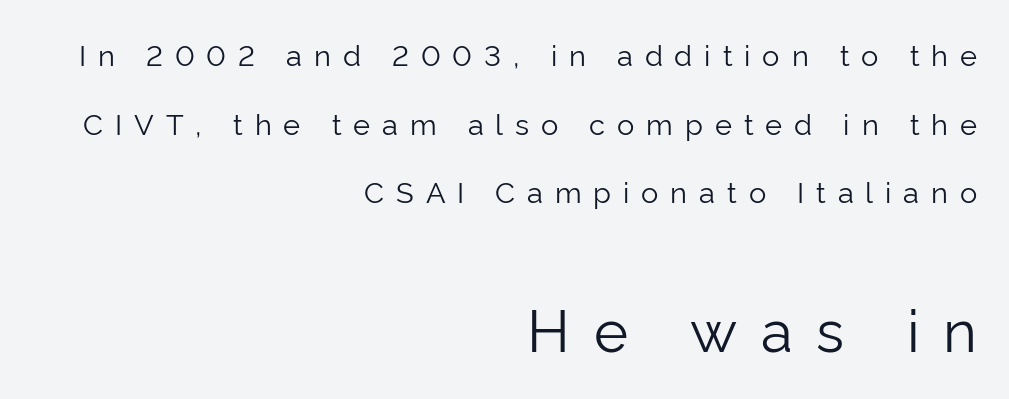
The image shows 58 px light sans-serif type, upright; set right-aligned, loose line spacing (2.37x), unusually wide letter spacing (+0.41 em), not underlined; the second (bottom) block is 2.0x larger; low stroke contrast and a medium x-height.
